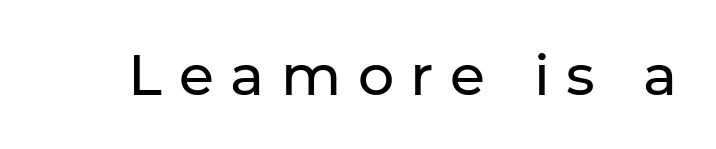
Is this a fixed-width face? No — the glyphs have proportional, varying widths. Nothing sits at the stroke ends, so this counts as sans-serif. The weight tops out at a normal text grade. The axis of the letterforms is exactly vertical. Does extra space separate the letters? Yes, quite a lot of it.
